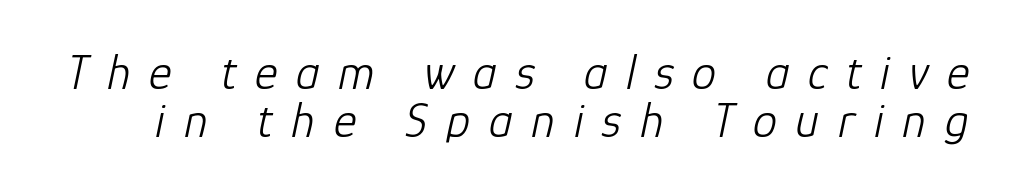
Students, note that the glyphs here are deliberately spaced far apart. Quick note: interline space is minimal. Slant detected: the letters are inclined. Type without underlining. The letters advance in unequal steps, a hallmark of proportional type. Stroke mass is kept to a normal reading level or below.
